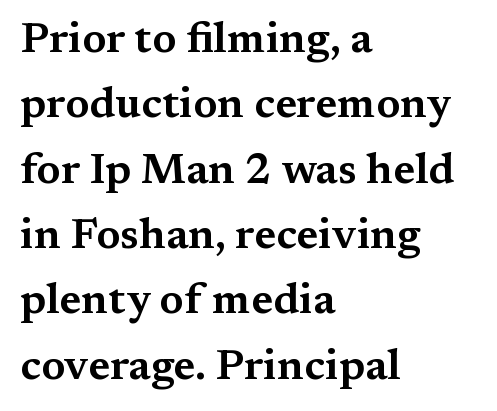
{"serif": "yes", "italic": "no", "width": "wide", "stroke_contrast": "medium", "x_height": "medium", "monospaced": "no", "underline": "no", "align": "left", "line_spacing": "normal", "line_spacing_ratio": 1.52, "letter_spacing": "normal", "letter_spacing_em": 0.0, "glyph_px": 43}
